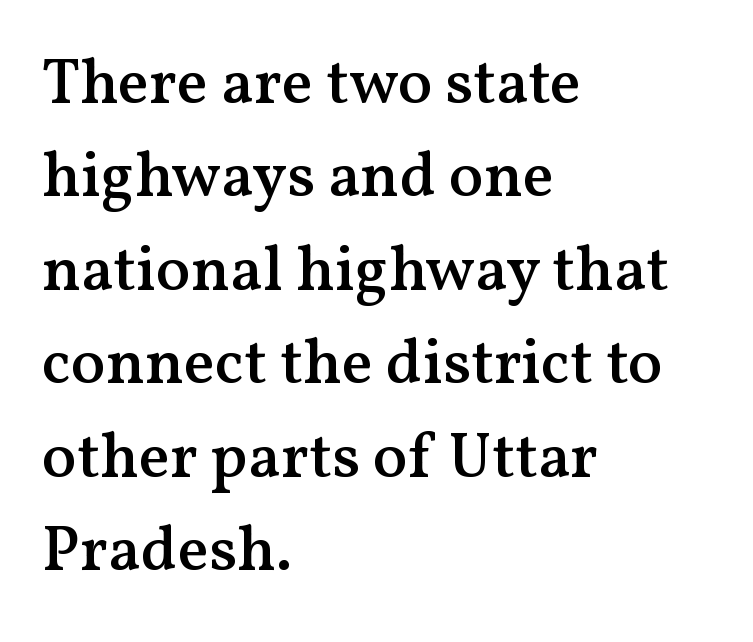
The image shows 64 px semibold serif type, upright; set left-aligned, normal line spacing (1.46x), normal letter spacing, not underlined; medium stroke contrast and a medium x-height.
